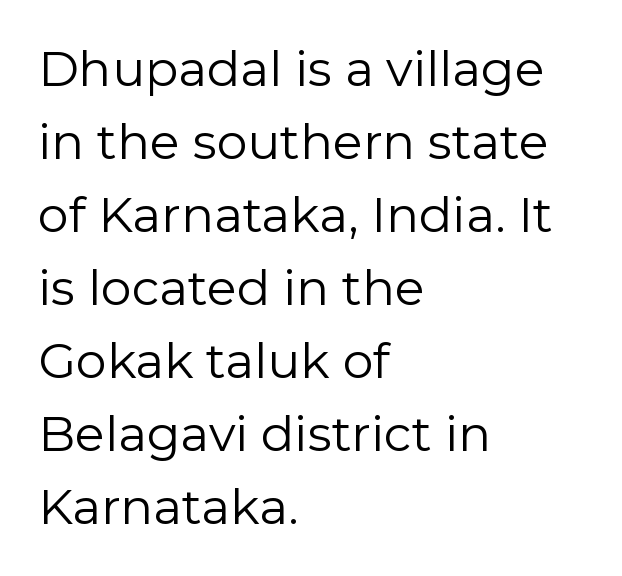
The font sits on the lighter half of the weight spectrum, regular included. The axis of the letterforms is exactly vertical. The letterforms sit shoulder to shoulder at normal distance. A classic flush-left, rag-right setting is used for this passage. Normally led — the rows are evenly, conventionally spaced. Letters rest on an invisible, unmarked baseline.
